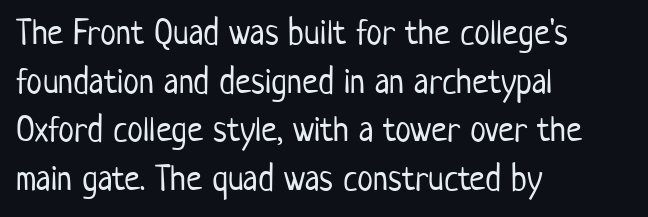
{"serif": "no", "italic": "no", "bold": "no", "weight": "light", "width": "condensed", "stroke_contrast": "low", "x_height": "medium", "monospaced": "no", "underline": "no", "align": "left", "line_spacing": "normal", "line_spacing_ratio": 1.35, "letter_spacing": "normal", "letter_spacing_em": 0.0, "glyph_px": 36}
